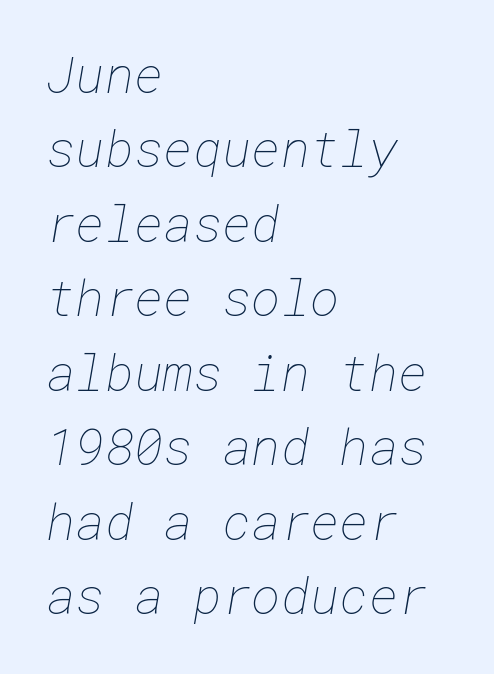
This sample is left-justified, so line endings fall wherever the words run out. Stem width sits at or under what a default text font uses. The designer left line spacing at the default. No extra tracking has been applied to these lines.
